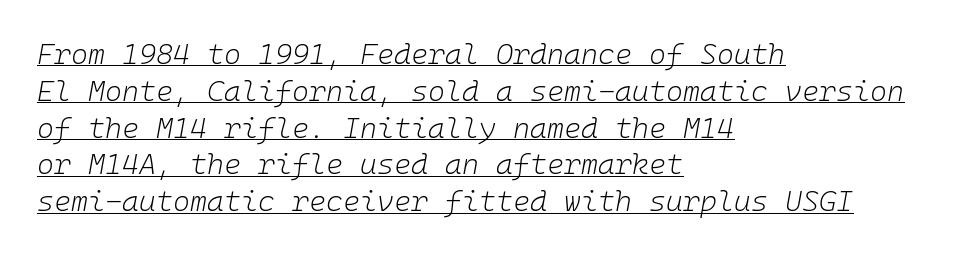
Q: Is the text bold? A: No.
Q: Is the text italic (slanted)? A: Yes, it leans right by about 10 degrees.
Q: Is the text underlined? A: Yes.
Q: How is the paragraph aligned? A: Left-aligned.
Q: Is the spacing between letters normal or unusually wide? A: Normal.
Q: Is the spacing between lines tight, normal or loose? A: Normal.
Q: Width (condensed, normal, or wide)? A: Normal.
Q: Stroke contrast? A: Low.
Q: x-height? A: Medium.
Q: Monospaced? A: Yes.
